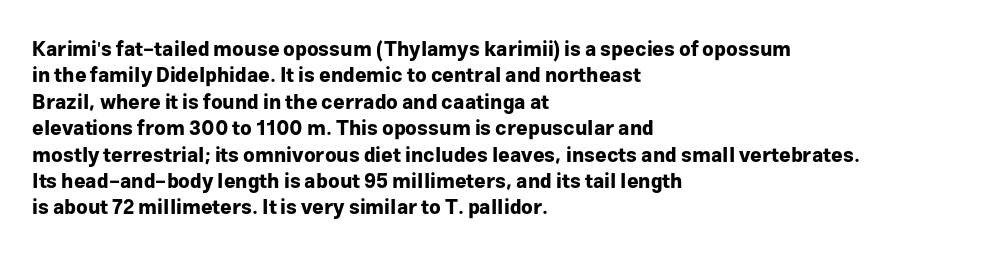
The image shows 20 px bold type, upright; set left-aligned, normal line spacing (1.32x), normal letter spacing, not underlined.
